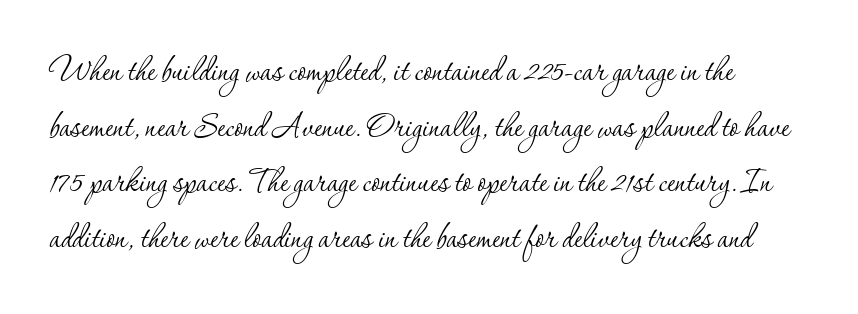
The glyphs in this specimen are seriffed. Notice how the passage keeps a crisp vertical edge on the left only. Proportional: the letters do not fall into vertical columns. Tracking value appears to be zero — textbook default spacing. Summary of weight: not heavy and not bold. The rendering uses a moderate line-height, typical for paragraphs.
